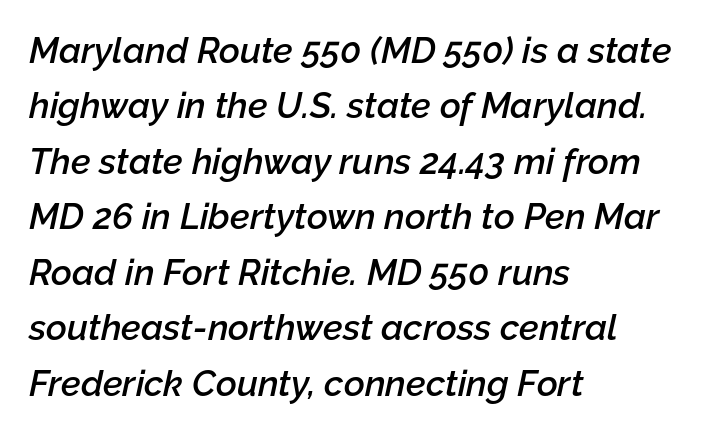
{"italic": "yes", "lean": "right", "slant_degrees": 12, "bold": "semi", "weight": "semibold", "width": "normal", "stroke_contrast": "low", "x_height": "medium", "monospaced": "no", "underline": "no", "align": "left", "line_spacing": "normal", "line_spacing_ratio": 1.54, "letter_spacing": "normal", "letter_spacing_em": 0.0, "glyph_px": 36}
